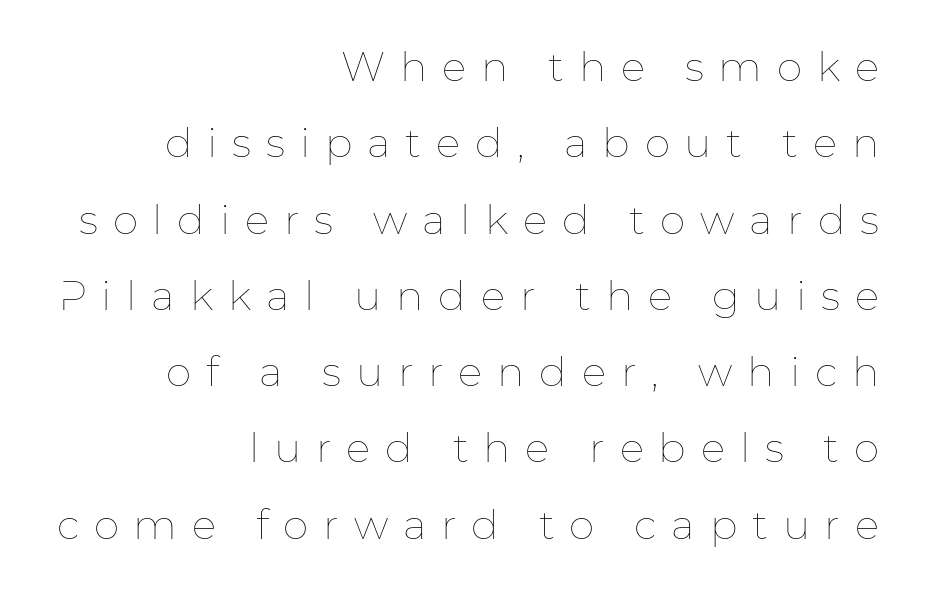
Looks like regular typesetting: each glyph gets only the width it needs. Upright lettering throughout. In CSS terms this would be text-align: right. Nobody drew a line under any word here.
